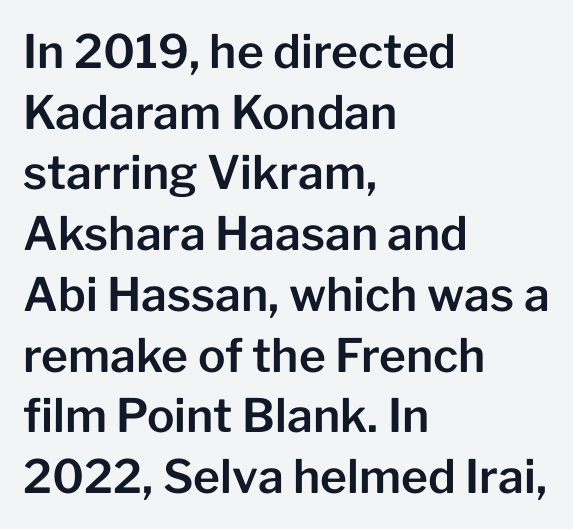
The image shows 46 px sans-serif type, upright; set left-aligned, normal line spacing (1.32x), normal letter spacing, not underlined; low stroke contrast and a medium x-height.
